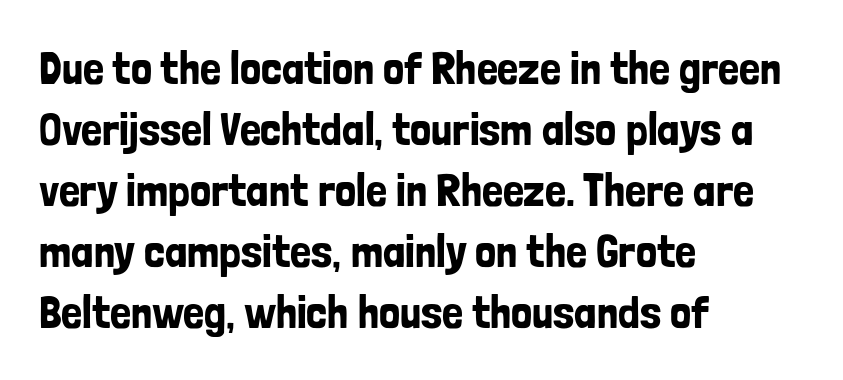
This rendering leaves character spacing at its baseline value. The typesetter chose a ragged-right arrangement here. The glyphs are unaccompanied by any horizontal stroke below them. The typography opts for an upright posture over an oblique one.
